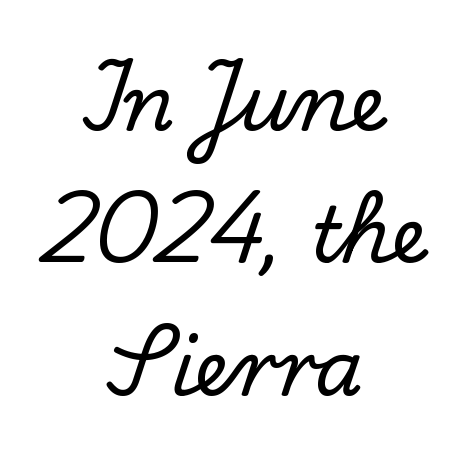
{"serif": "yes", "width": "normal", "stroke_contrast": "low", "x_height": "small", "monospaced": "no", "underline": "no", "align": "center", "line_spacing_ratio": 1.72, "letter_spacing": "normal", "letter_spacing_em": 0.0, "glyph_px": 77}
